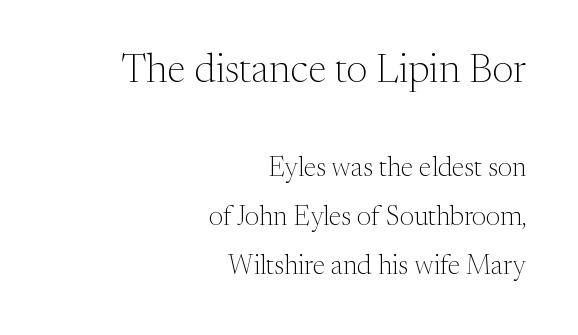
Old-style or modern, the face here clearly has serifs. A bare baseline throughout the passage. Compared with a flush-left layout, this one pins lines to the opposite, right side. The rendering keeps characters at their native spacing.
